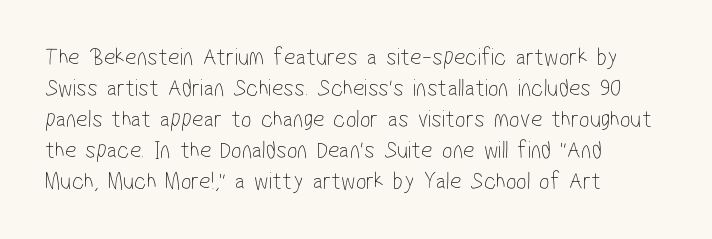
The image shows 25 px text type; set left-aligned, line spacing 1.24x, normal letter spacing, not underlined.
